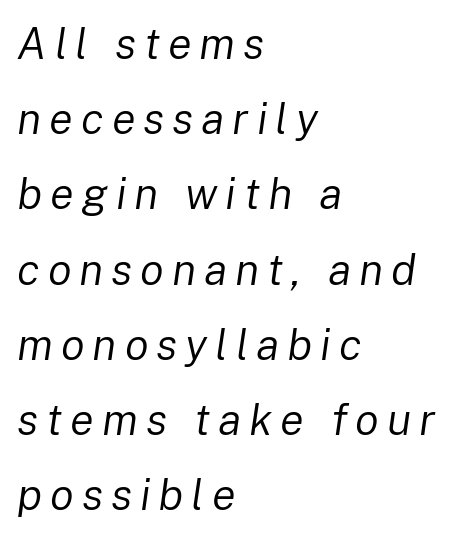
The image shows 44 px regular-weight type, italic (leaning right); set left-aligned, line spacing 1.71x, not underlined; low stroke contrast and a medium x-height.
